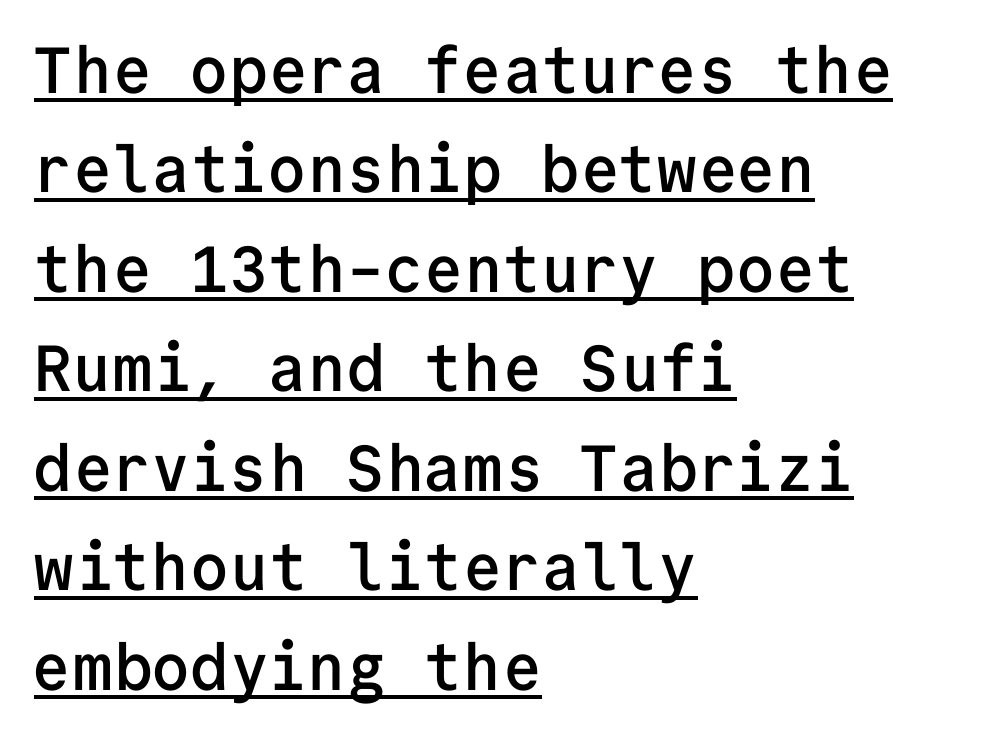
Q: Is the text bold? A: Semi-bold.
Q: Is the text italic (slanted)? A: No, it is upright.
Q: Is the typeface a serif or a sans-serif typeface? A: Sans-serif.
Q: Is the text underlined? A: Yes.
Q: How is the paragraph aligned? A: Left-aligned.
Q: Is the spacing between letters normal or unusually wide? A: Normal.
Q: Is the spacing between lines tight, normal or loose? A: Normal.
Q: Width (condensed, normal, or wide)? A: Normal.
Q: Stroke contrast? A: Low.
Q: x-height? A: Medium.
Q: Monospaced? A: Yes.
